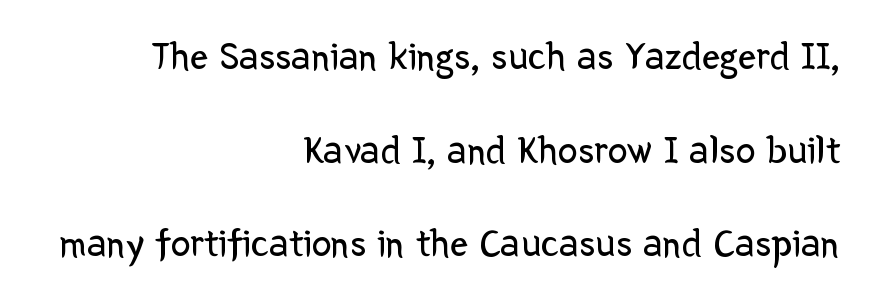
Q: Is the text bold? A: No.
Q: Is the text italic (slanted)? A: No, it is upright.
Q: Is the typeface a serif or a sans-serif typeface? A: Sans-serif.
Q: Is the text underlined? A: No.
Q: How is the paragraph aligned? A: Right-aligned.
Q: Is the spacing between letters normal or unusually wide? A: Normal.
Q: Is the spacing between lines tight, normal or loose? A: Loose.
Q: Width (condensed, normal, or wide)? A: Normal.
Q: Stroke contrast? A: Low.
Q: x-height? A: Medium.
Q: Monospaced? A: No.
